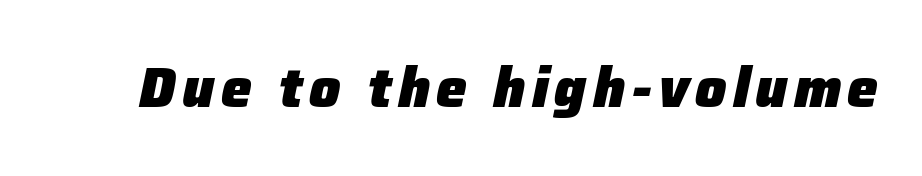
The image shows 55 px heavy type, italic (leaning right); set not underlined; low stroke contrast and a medium x-height.
